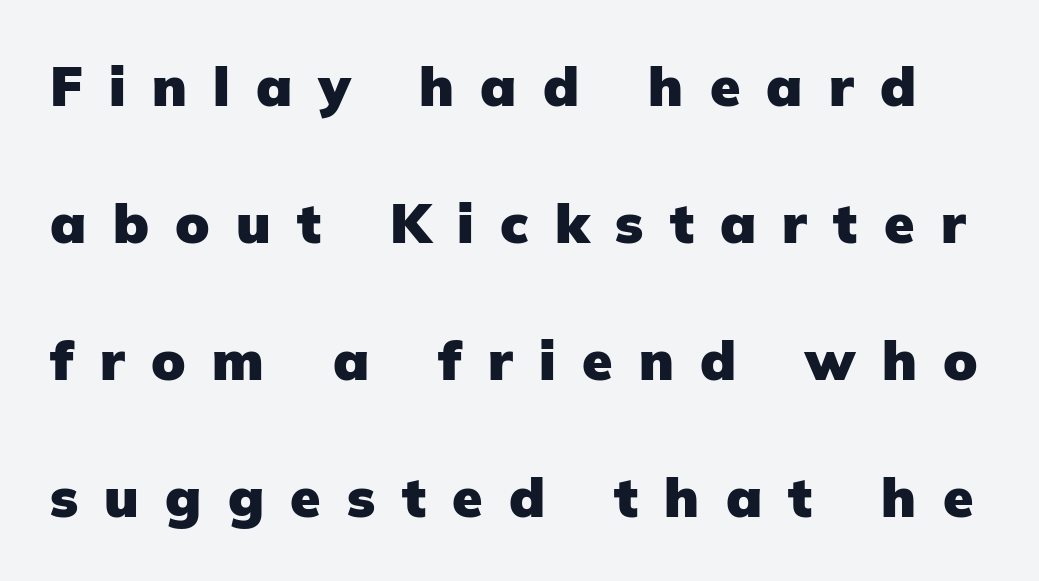
Letters rest on an invisible, unmarked baseline. These lines are rendered in a variable-pitch font. The gaps between neighbouring characters are conspicuously large. Pretty heavy lettering here — definitely bold. The leading is generous, giving the passage an open texture.
